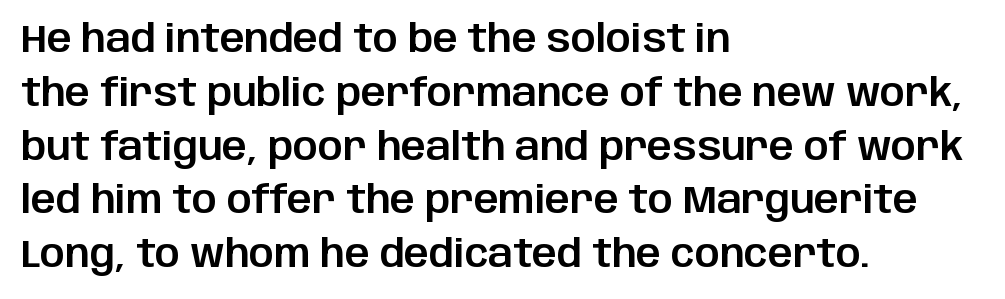
The image shows 39 px sans-serif type, upright; set left-aligned, normal line spacing (1.38x), normal letter spacing, not underlined; low stroke contrast and a large x-height.
